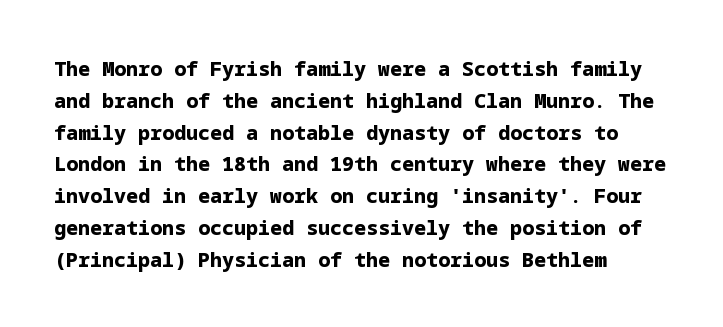
Upright lettering throughout. The foot of each line stays bare and open. Line spacing here is normal. The letters sit at their default tracking, neither squeezed nor spread. The setting favours the left margin, as ordinary paragraphs usually do. These words are printed bold, with thick strokes throughout.
